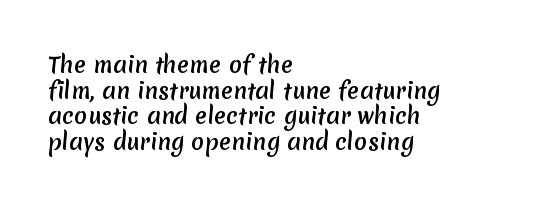
The image shows 22 px text type; set left-aligned, line spacing 1.16x, normal letter spacing, not underlined.
